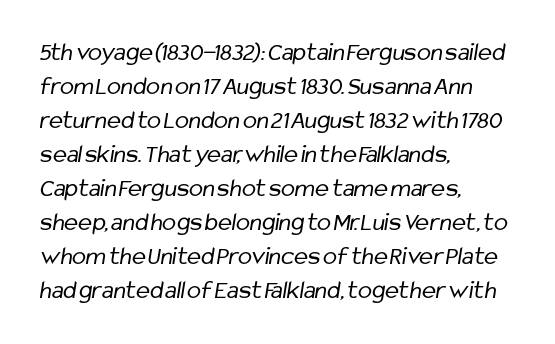
{"bold": "no", "underline": "no", "align": "left", "line_spacing": "normal", "line_spacing_ratio": 1.31, "letter_spacing": "normal", "letter_spacing_em": 0.0, "glyph_px": 26}
